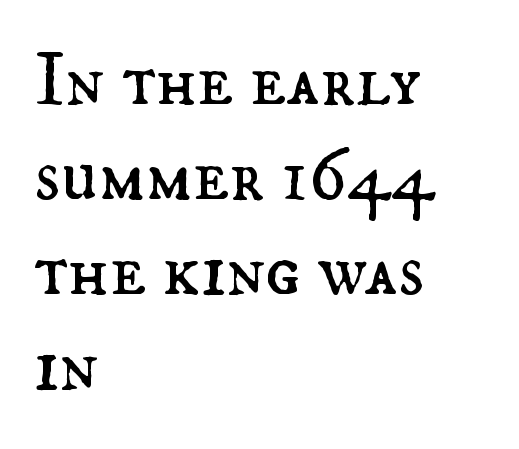
{"italic": "no", "bold": "no", "weight": "regular", "width": "normal", "stroke_contrast": "medium", "x_height": "small", "monospaced": "no", "underline": "no", "align": "left", "line_spacing": "normal", "line_spacing_ratio": 1.25, "letter_spacing": "normal", "letter_spacing_em": 0.0, "glyph_px": 76}
